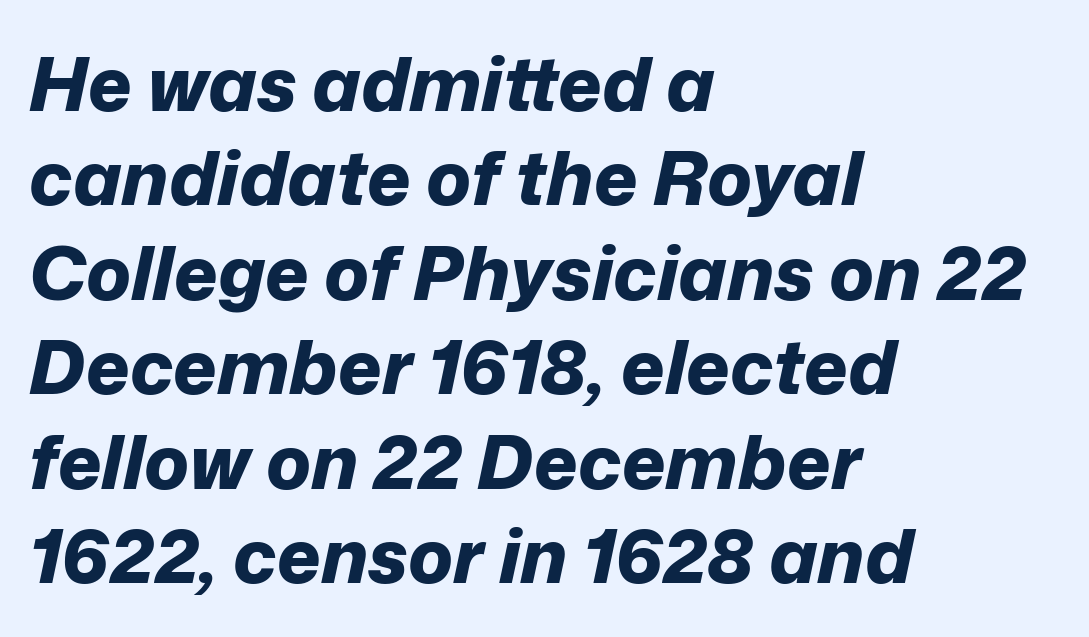
The image shows 75 px bold type, italic (leaning right); set left-aligned, normal line spacing (1.26x), normal letter spacing, not underlined; low stroke contrast and a medium x-height.
